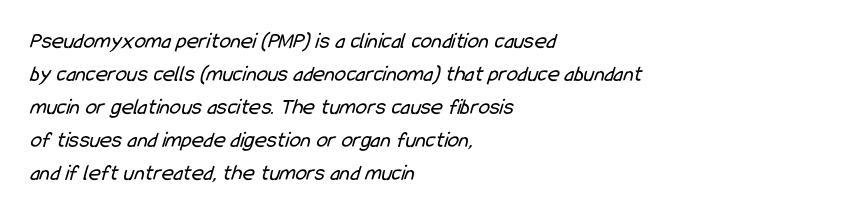
The image shows 23 px text type; set left-aligned, normal line spacing (1.43x), normal letter spacing, not underlined.
